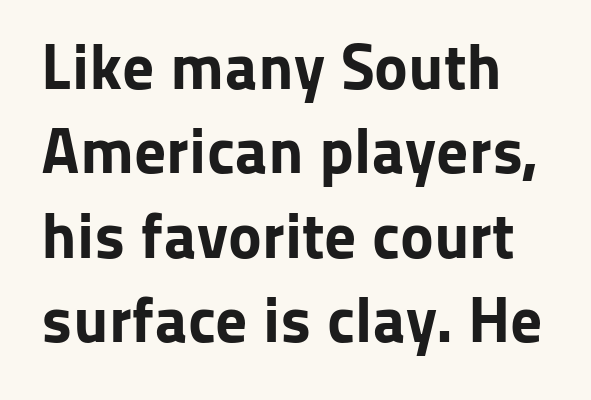
The image shows 64 px bold sans-serif type, upright; set normal line spacing (1.32x), normal letter spacing, not underlined; low stroke contrast and a medium x-height.
